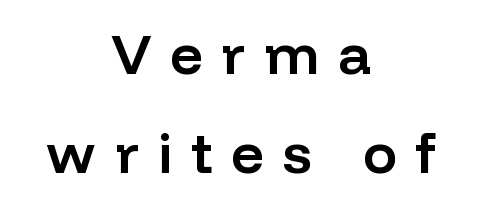
{"serif": "no", "italic": "no", "bold": "semi", "weight": "semibold", "width": "normal", "stroke_contrast": "low", "x_height": "medium", "monospaced": "no", "underline": "no", "align": "center", "line_spacing_ratio": 1.74, "letter_spacing": "wide", "letter_spacing_em": 0.33, "glyph_px": 57}
